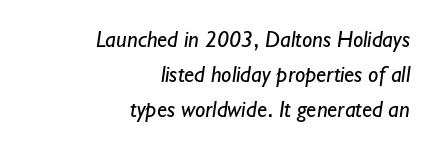
{"bold": "no", "underline": "no", "align": "right", "line_spacing": "normal", "line_spacing_ratio": 1.52, "letter_spacing": "normal", "letter_spacing_em": 0.0, "glyph_px": 23}
